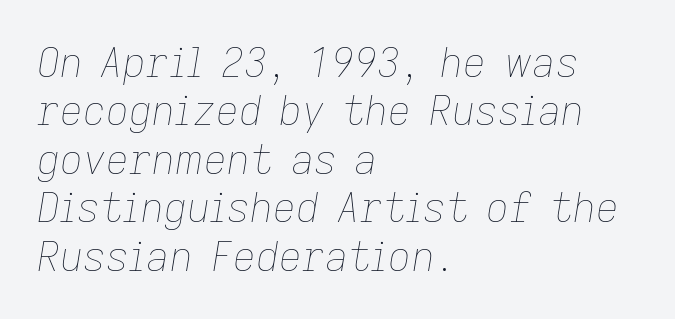
You could not count columns in this text — the font is proportionally spaced. Heaviness? Minimal to ordinary, like unemphasized prose. What stands out about the letter spacing? Nothing — it is the standard amount. The typesetter chose a ragged-right arrangement here. Notice how the stems are inclined rather than vertical — that's the hallmark of italics.
